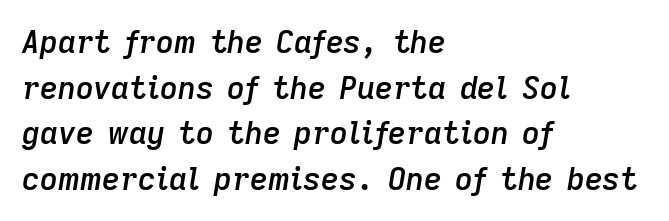
Q: Is the text bold? A: Semi-bold.
Q: Is the text italic (slanted)? A: Yes, it leans right by about 9 degrees.
Q: Is the text underlined? A: No.
Q: How is the paragraph aligned? A: Left-aligned.
Q: Is the spacing between letters normal or unusually wide? A: Normal.
Q: Is the spacing between lines tight, normal or loose? A: Normal.
Q: Width (condensed, normal, or wide)? A: Normal.
Q: Stroke contrast? A: Low.
Q: x-height? A: Medium.
Q: Monospaced? A: No.
